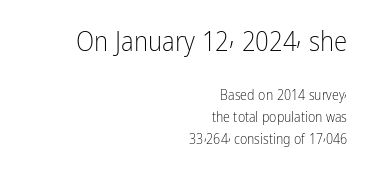
Q: Is the text bold? A: No.
Q: Is the text italic (slanted)? A: No, it is upright.
Q: Is the text underlined? A: No.
Q: How is the paragraph aligned? A: Right-aligned.
Q: Is the spacing between letters normal or unusually wide? A: Normal.
Q: Is the spacing between lines tight, normal or loose? A: Normal.
Q: Which block of text is set in a larger size, the first (top) or the second (bottom)? A: The first (top) one.
